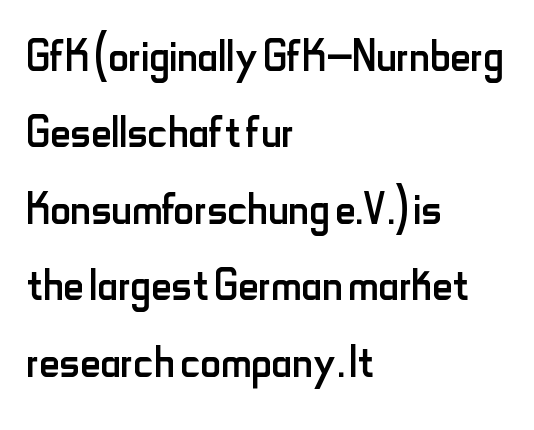
The axis of the letterforms is exactly vertical. The face used here is proportionally spaced, like ordinary book or web type. The passage shown has conventional tracking throughout. Nothing sits at the stroke ends, so this counts as sans-serif. A quiet, ordinary-to-light weight characterises the typeface. The zone under the glyphs is completely vacant.
